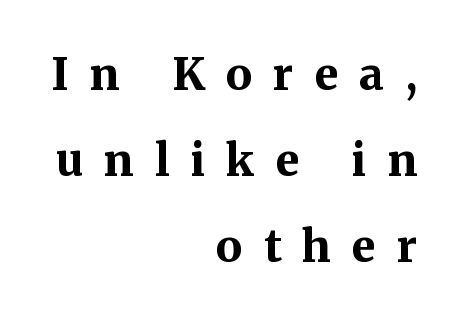
The text was rendered using a seriffed face with decorative stroke endings. Emphasis by weight is at full strength: bold. Quick note: underline off. These lines are rendered in a variable-pitch font. Short and long lines alike share a common ending point at right. Widely set lines give the paragraph a tall, airy silhouette.
